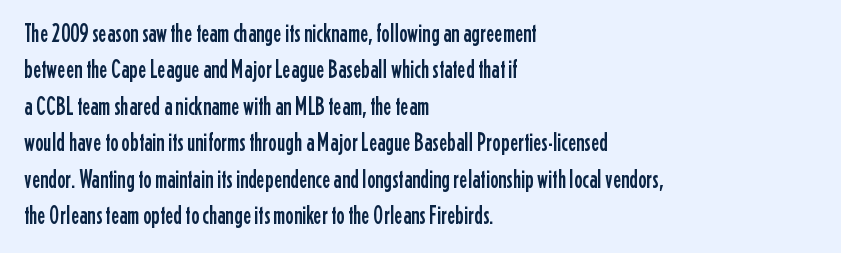
{"italic": "no", "underline": "no", "align": "left", "line_spacing": "normal", "line_spacing_ratio": 1.46, "letter_spacing": "normal", "letter_spacing_em": 0.0, "glyph_px": 25}
